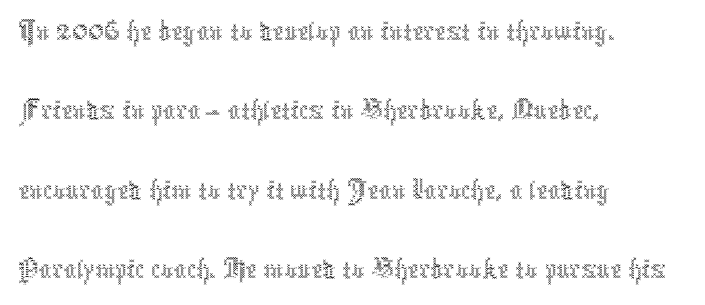
The image shows 63 px thin, condensed type, upright; set left-aligned, normal line spacing (1.26x), normal letter spacing, not underlined; a medium x-height.
